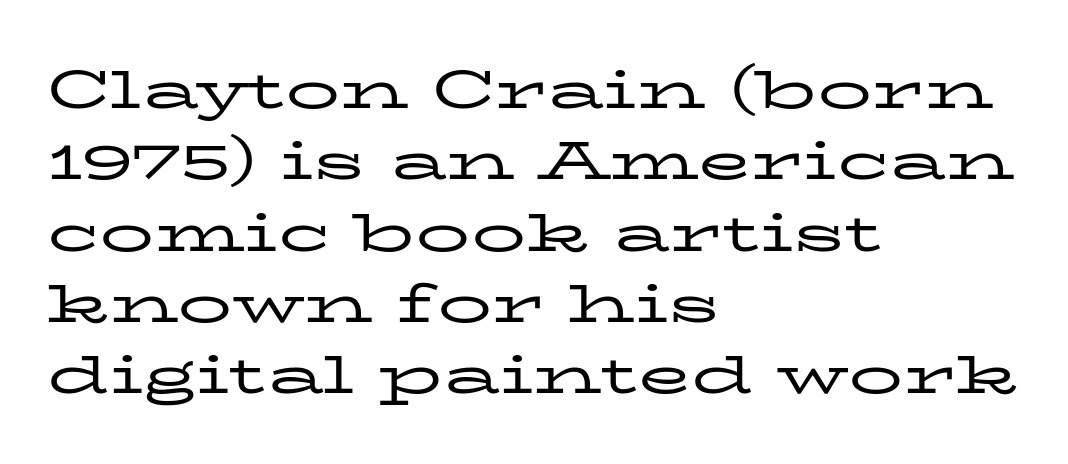
Q: Is the text bold? A: No.
Q: Is the text italic (slanted)? A: No, it is upright.
Q: Is the typeface a serif or a sans-serif typeface? A: Serif.
Q: Is the text underlined? A: No.
Q: How is the paragraph aligned? A: Left-aligned.
Q: Is the spacing between letters normal or unusually wide? A: Normal.
Q: Is the spacing between lines tight, normal or loose? A: Normal.
Q: Width (condensed, normal, or wide)? A: Wide.
Q: Stroke contrast? A: Low.
Q: x-height? A: Medium.
Q: Monospaced? A: No.
